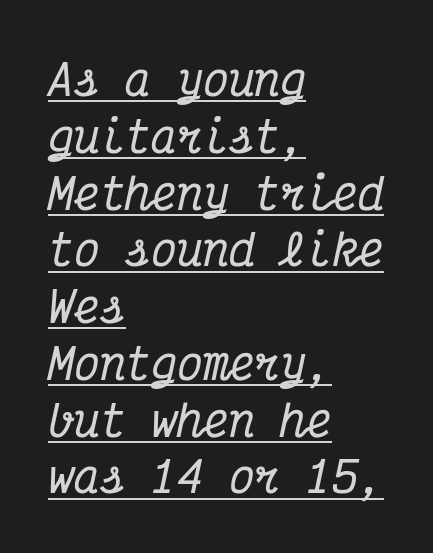
The image shows 43 px condensed serif type, italic (leaning right), monospaced; set left-aligned, normal line spacing (1.32x), normal letter spacing, underlined; medium stroke contrast and a medium x-height.
